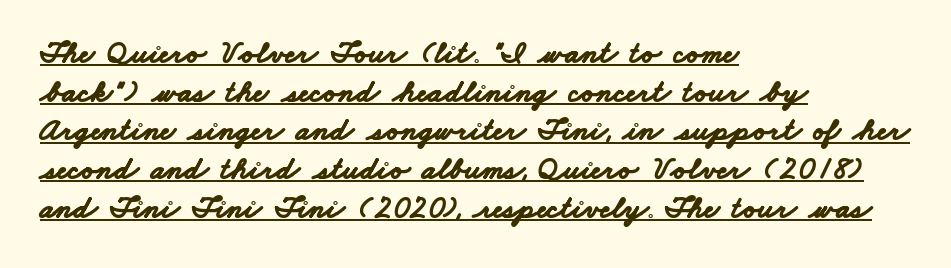
The specimen includes a rule beneath the text block's lines. Spacing verdict: proportional, widths tailored to each character. Students, note that the glyphs here touch the page at normal intervals. A student would call this left alignment; a typographer would say flush left, rag right.
